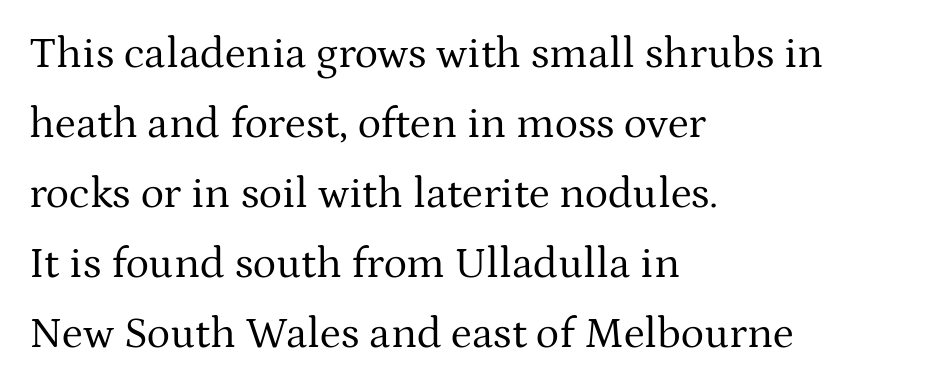
Q: Is the text bold? A: No.
Q: Is the text italic (slanted)? A: No, it is upright.
Q: Is the typeface a serif or a sans-serif typeface? A: Serif.
Q: Is the text underlined? A: No.
Q: How is the paragraph aligned? A: Left-aligned.
Q: Is the spacing between letters normal or unusually wide? A: Normal.
Q: Is the spacing between lines tight, normal or loose? A: Normal.
Q: Width (condensed, normal, or wide)? A: Normal.
Q: Stroke contrast? A: Medium.
Q: x-height? A: Medium.
Q: Monospaced? A: No.
